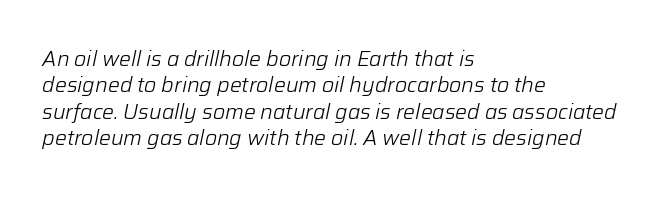
If you drew a ruler down the left edge, every line would touch it. Underlining? Definitely not there. The space between consecutive lines is moderate. The font's italic variant was chosen for this text.
